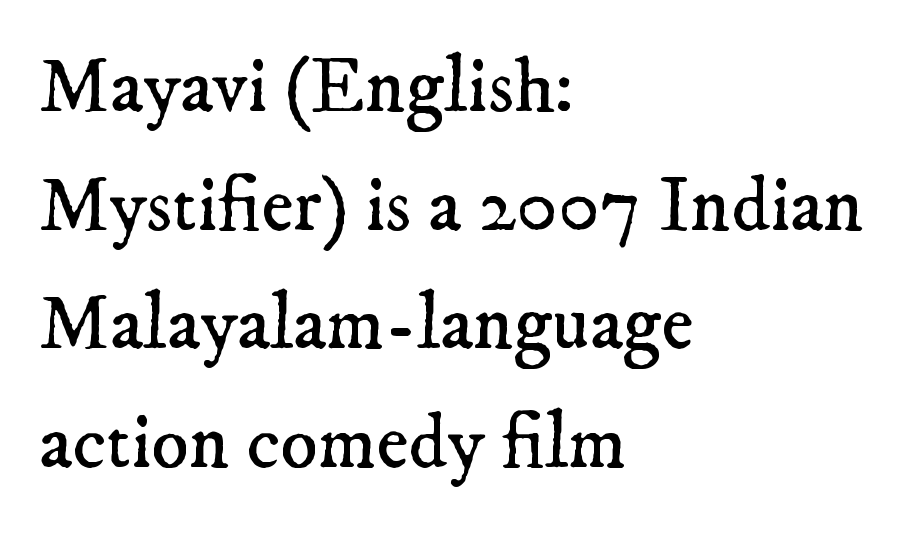
{"serif": "yes", "bold": "no", "weight": "regular", "width": "normal", "stroke_contrast": "low", "x_height": "small", "monospaced": "no", "underline": "no", "align": "left", "line_spacing": "normal", "line_spacing_ratio": 1.52, "letter_spacing": "normal", "letter_spacing_em": 0.0, "glyph_px": 78}
